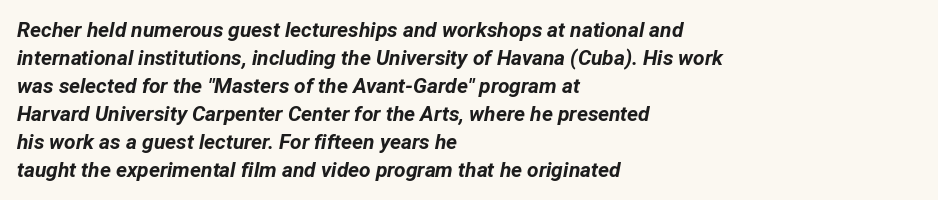
If you drew a ruler down the left edge, every line would touch it. If you measured baseline to baseline, you'd find a middling distance. Plenty of ink on the page — the face is bold. Underline: absent. Default kerning and tracking; the words read as compact shapes. If you drew a line through each stem, it would be angled.
